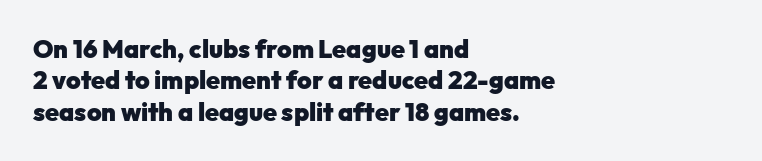
Horizontal alignment here is leftward, the default for most running prose. These lines were composed using upright roman letters. Quick note: underline off. Words appear dense and cohesive because spacing is normal. Honestly, the row spacing looks completely unremarkable. Heft: maximum for text — a bold.
